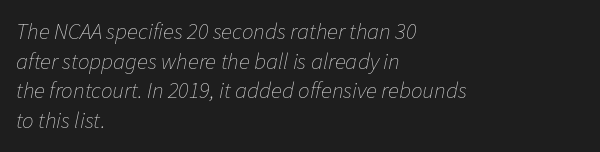
The lines are quadded left. Students, note that the glyphs here touch the page at normal intervals. The rendering uses a moderate line-height, typical for paragraphs. A typesetter would mark this as italic. Has an underline been added? It has not. Stems here are at most as thick as an everyday book face.
